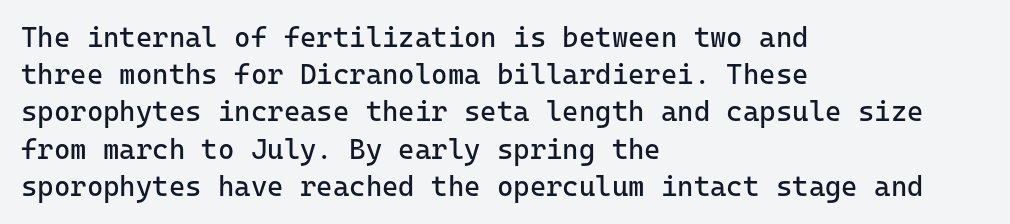
The image shows 28 px regular-weight sans-serif type, upright, monospaced; set left-aligned, normal line spacing (1.33x), normal letter spacing, not underlined; low stroke contrast and a medium x-height.
